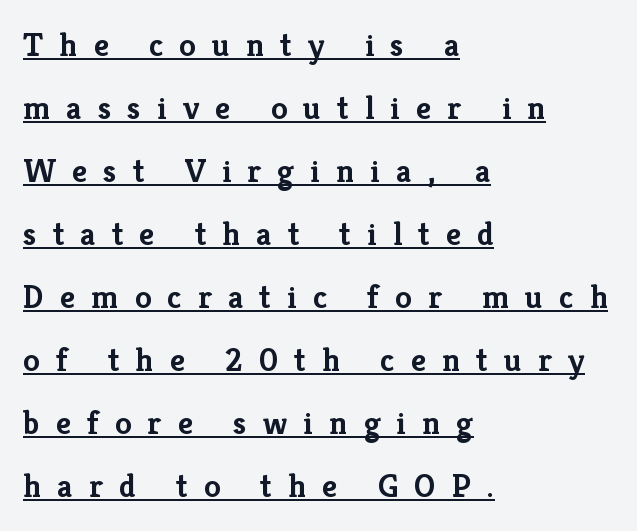
A full-strength bold gives these letters their thick strokes. A serif font was chosen for this passage. Notice how the stems are strictly vertical — no italics here. This sample is left-justified, so line endings fall wherever the words run out.
